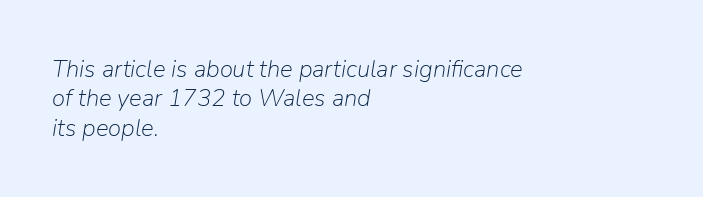
Glyph-to-glyph distance matches everyday printed text. Beneath every word, the page is bare. When letters slant like this, we call the style italic. Caption: face not bold, strokes unweighted.
